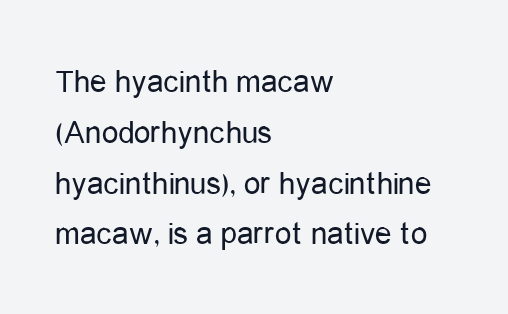
One glance says typical: line gaps are just what's usual. Spacing verdict: proportional, widths tailored to each character. The paragraph shown leans on its left margin. Regarding serifs, this sample does without them. On a weight scale, this lands at 450 or below. Tracking value appears to be zero — textbook default spacing.
